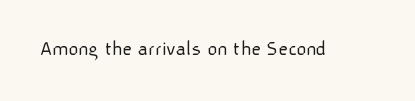
Q: Is the text bold? A: No.
Q: Is the text italic (slanted)? A: No, it is upright.
Q: Is the text underlined? A: No.
Q: Is the spacing between letters normal or unusually wide? A: Normal.
